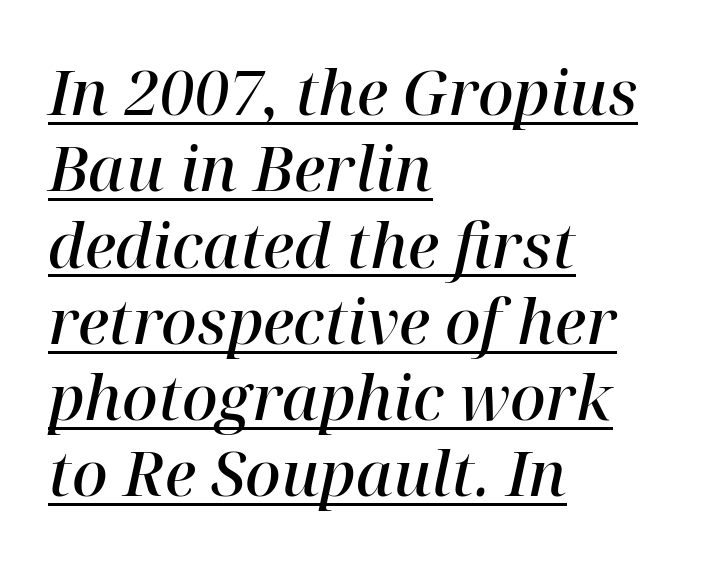
{"serif": "yes", "italic": "yes", "lean": "right", "slant_degrees": 12, "bold": "semi", "weight": "semibold", "width": "normal", "stroke_contrast": "high", "x_height": "medium", "monospaced": "no", "underline": "yes", "align": "left", "line_spacing_ratio": 1.23, "letter_spacing": "normal", "letter_spacing_em": 0.0, "glyph_px": 62}
